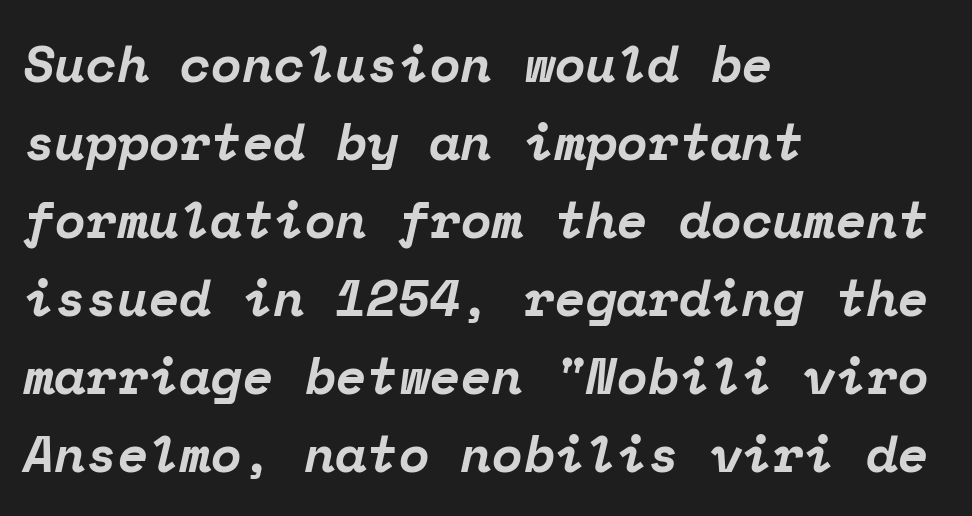
Q: Is the text bold? A: Yes.
Q: Is the text italic (slanted)? A: Yes, it leans right by about 12 degrees.
Q: Is the typeface a serif or a sans-serif typeface? A: Serif.
Q: Is the text underlined? A: No.
Q: How is the paragraph aligned? A: Left-aligned.
Q: Is the spacing between letters normal or unusually wide? A: Normal.
Q: Is the spacing between lines tight, normal or loose? A: Normal.
Q: Width (condensed, normal, or wide)? A: Normal.
Q: Stroke contrast? A: Low.
Q: x-height? A: Medium.
Q: Monospaced? A: Yes.
